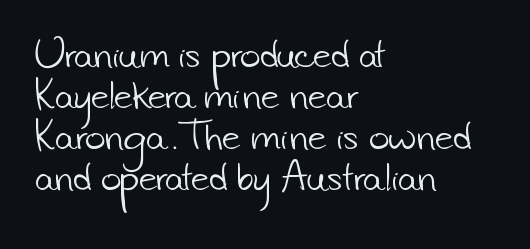
Is the stroke heavy? The answer is a plain regular-or-lighter. Has an underline been added? It has not. Spacing verdict: proportional, widths tailored to each character. Teacher's note: observe the even left margin — that is flush-left alignment. Letterform terminals end flat and unadorned throughout the passage.
